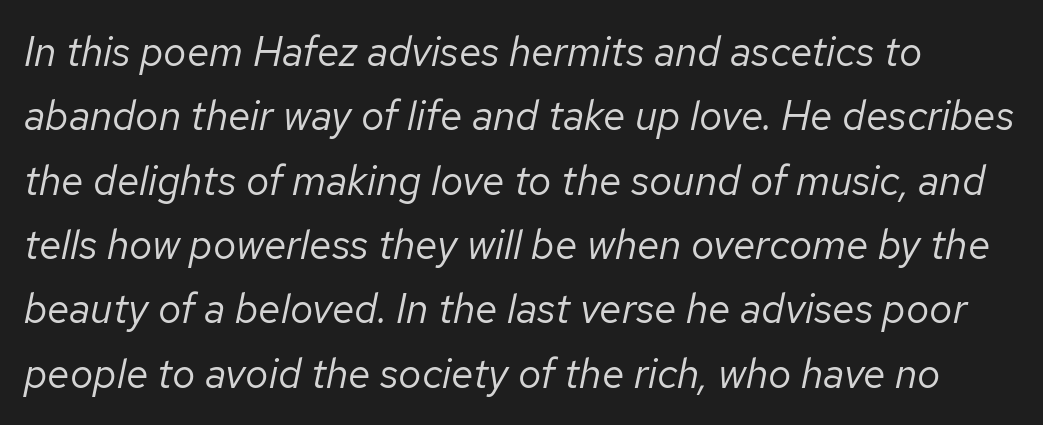
Glyph-to-glyph distance matches everyday printed text. The rendering uses a moderate line-height, typical for paragraphs. Has an underline been added? It has not. Letters have the restrained weight of plain body copy at most.
